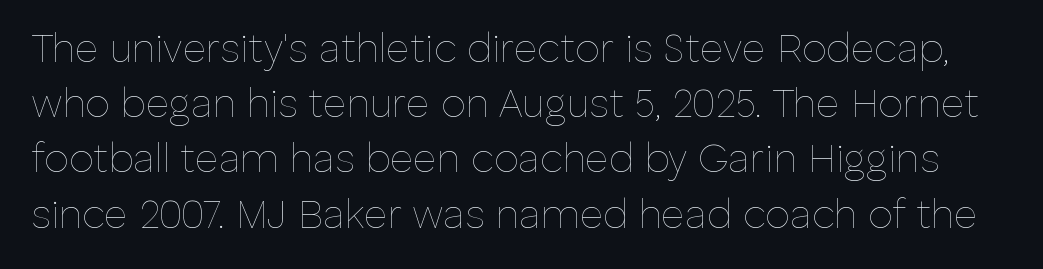
The font sits on the lighter half of the weight spectrum, regular included. Note the varied advance widths — an 'i' is clearly narrower than an 'm'. Each new line begins a customary step beneath the previous one. This sample uses an upright cut, with every glyph sitting square on the baseline.
